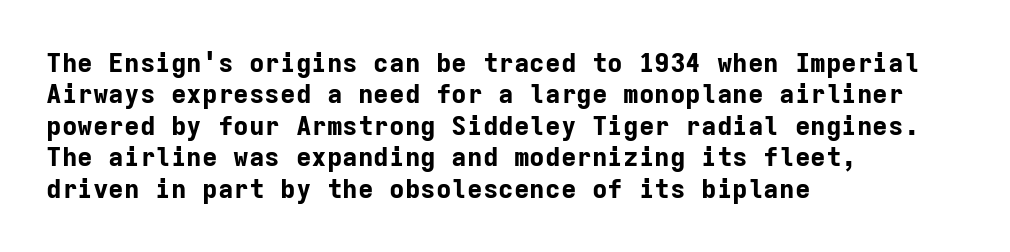
Q: Is the text bold? A: Yes.
Q: Is the text italic (slanted)? A: No, it is upright.
Q: Is the text underlined? A: No.
Q: How is the paragraph aligned? A: Left-aligned.
Q: Is the spacing between letters normal or unusually wide? A: Normal.
